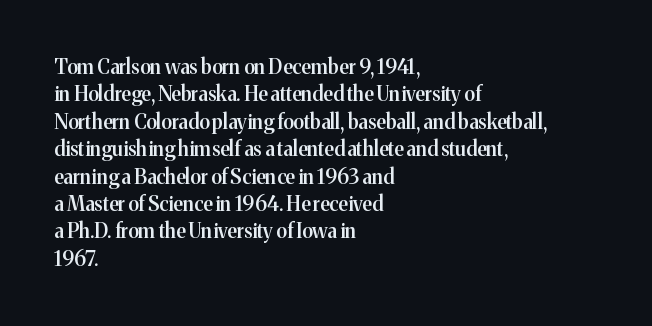
The specimen reads as upright at a glance. Each new line begins a customary step beneath the previous one. Has an underline been added? It has not. Its strokes are somewhat broadened, the hallmark of semibold type.
